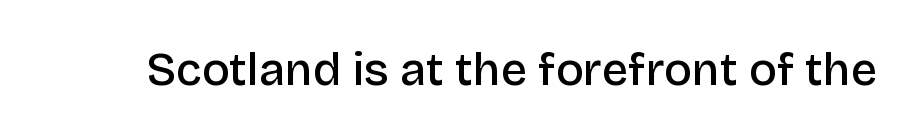
A bit beefed up — I'd call it semibold rather than bold. Style check: upright. The type family on display is of the sans-serif kind. Plain, unruled lines of type. Varying glyph widths throughout — classic text-font behaviour. Look at the tracking — it's just the regular setting, nothing added.
